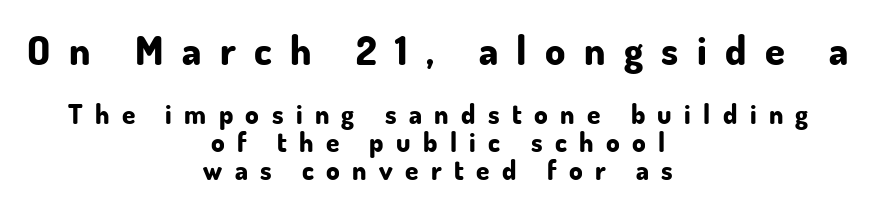
The compositor balanced each line on the midline. A clean baseline with only descenders dipping below it. Note: larger setting up top, smaller setting below. A typesetter would call this heavily tracked-out type. The font is running at its bold setting. What's the leading like? Squeezed, with rows nearly overlapping.
